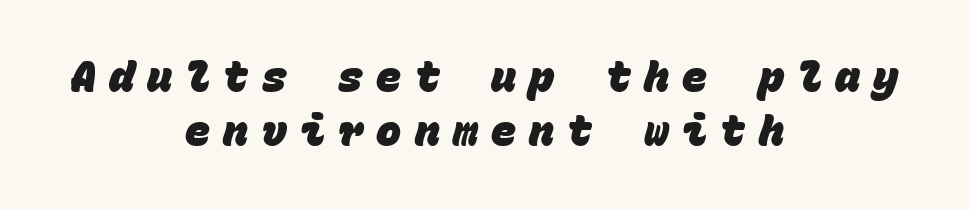
The image shows 42 px heavy sans-serif type, monospaced; set centered, normal line spacing (1.29x), unusually wide letter spacing (+0.31 em), not underlined; low stroke contrast and a large x-height.
